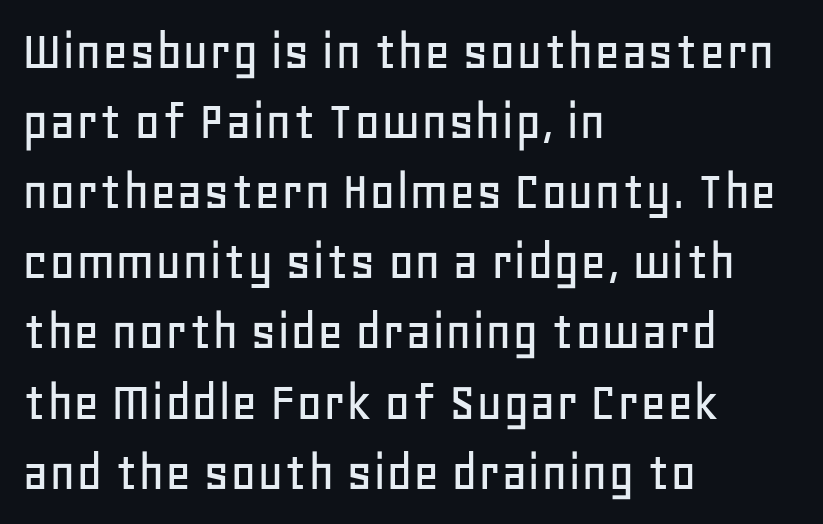
{"serif": "no", "italic": "no", "width": "normal", "stroke_contrast": "low", "x_height": "large", "monospaced": "no", "underline": "no", "align": "left", "line_spacing_ratio": 1.23, "letter_spacing": "normal", "letter_spacing_em": 0.0, "glyph_px": 57}
